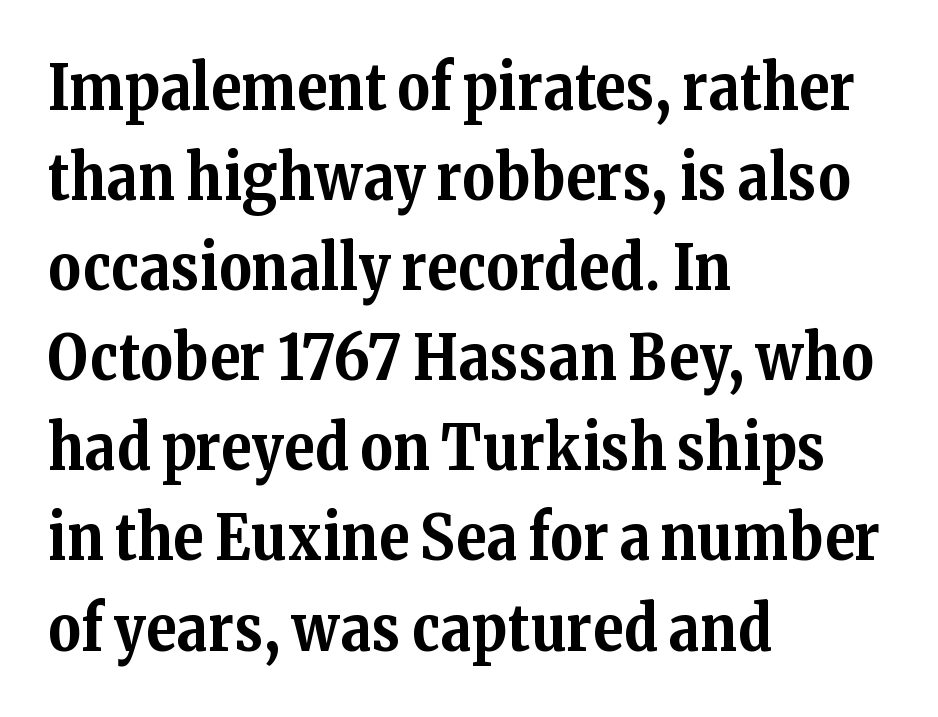
The axis of the letterforms is exactly vertical. Vertically, the passage feels balanced, rows spaced as you'd expect. Looks like regular typesetting: each glyph gets only the width it needs. The horizontal fit of the characters is conventional and even.
